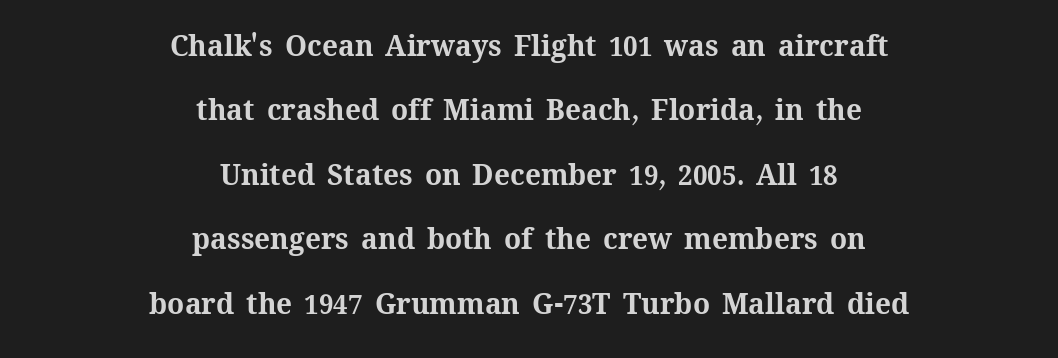
Q: Is the text bold? A: Yes.
Q: Is the text italic (slanted)? A: No, it is upright.
Q: Is the text underlined? A: No.
Q: How is the paragraph aligned? A: Centered.
Q: Is the spacing between letters normal or unusually wide? A: Normal.
Q: Is the spacing between lines tight, normal or loose? A: Loose.
Q: Width (condensed, normal, or wide)? A: Normal.
Q: Stroke contrast? A: Medium.
Q: x-height? A: Medium.
Q: Monospaced? A: No.
